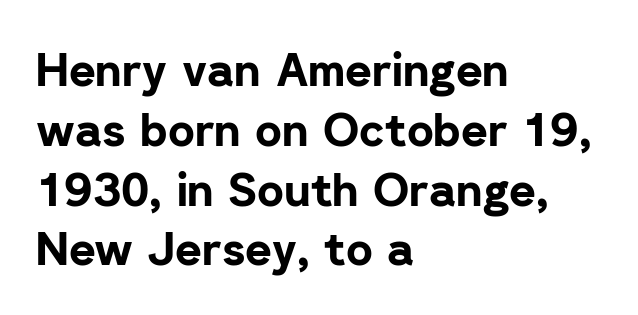
Q: Is the text bold? A: Yes.
Q: Is the text italic (slanted)? A: No, it is upright.
Q: Is the typeface a serif or a sans-serif typeface? A: Sans-serif.
Q: Is the text underlined? A: No.
Q: How is the paragraph aligned? A: Left-aligned.
Q: Is the spacing between letters normal or unusually wide? A: Normal.
Q: Is the spacing between lines tight, normal or loose? A: Normal.
Q: Width (condensed, normal, or wide)? A: Normal.
Q: Stroke contrast? A: Low.
Q: x-height? A: Medium.
Q: Monospaced? A: No.
